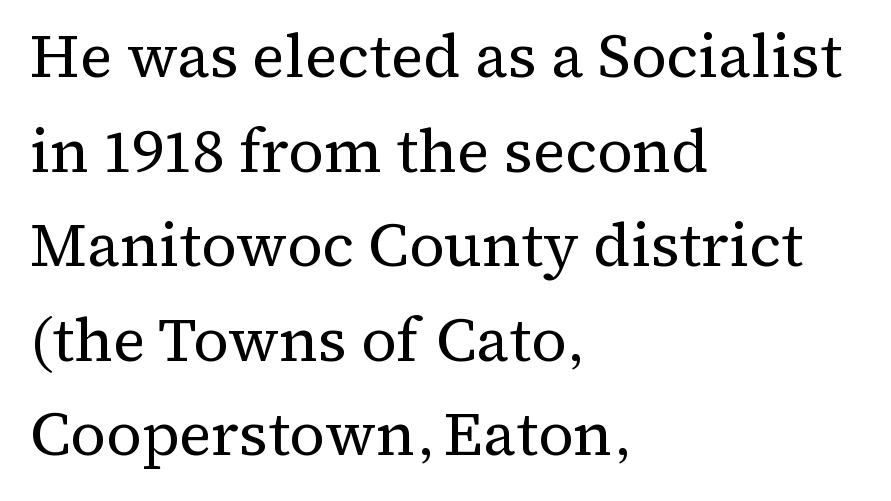
The characters display serif detailing at their extremities. Beneath every word, the page is bare. The rows are spaced the way most documents space them. A classic flush-left, rag-right setting is used for this passage.
